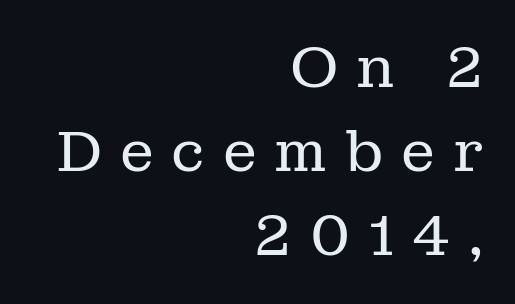
{"serif": "yes", "italic": "no", "bold": "no", "weight": "regular", "width": "normal", "stroke_contrast": "low", "x_height": "medium", "monospaced": "no", "underline": "no", "align": "right", "line_spacing": "normal", "line_spacing_ratio": 1.47, "letter_spacing": "wide", "letter_spacing_em": 0.31, "glyph_px": 57}
